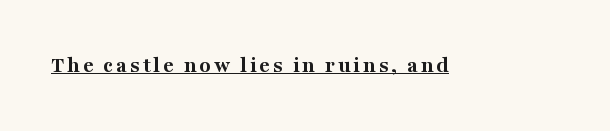
The image shows 23 px bold type, upright; set underlined.
